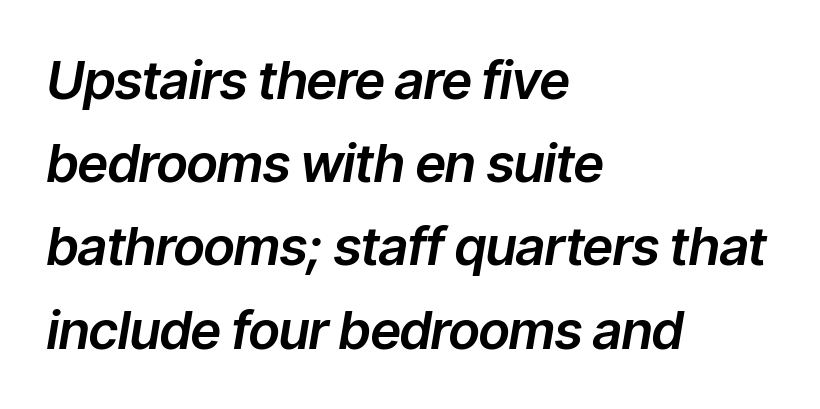
{"italic": "yes", "lean": "right", "slant_degrees": 9, "width": "normal", "stroke_contrast": "low", "x_height": "medium", "monospaced": "no", "underline": "no", "align": "left", "line_spacing": "normal", "line_spacing_ratio": 1.57, "letter_spacing": "normal", "letter_spacing_em": 0.0, "glyph_px": 53}
